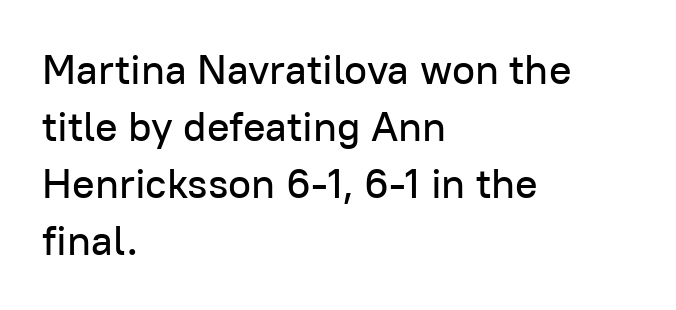
The image shows 42 px sans-serif type, upright; set left-aligned, normal line spacing (1.36x), normal letter spacing, not underlined; low stroke contrast and a medium x-height.
